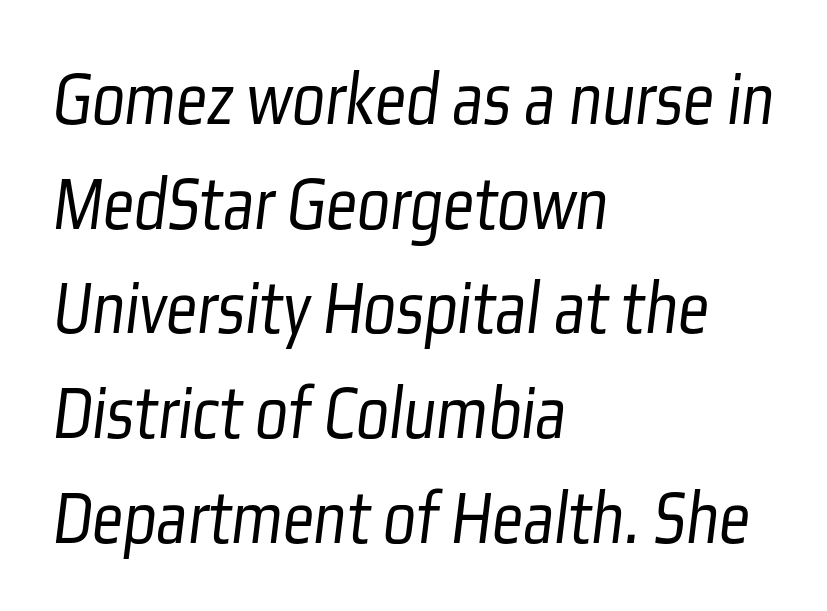
Q: Is the text bold? A: No.
Q: Is the typeface a serif or a sans-serif typeface? A: Sans-serif.
Q: Is the text underlined? A: No.
Q: How is the paragraph aligned? A: Left-aligned.
Q: Is the spacing between letters normal or unusually wide? A: Normal.
Q: Is the spacing between lines tight, normal or loose? A: Normal.
Q: Width (condensed, normal, or wide)? A: Condensed.
Q: Stroke contrast? A: Low.
Q: x-height? A: Medium.
Q: Monospaced? A: No.
